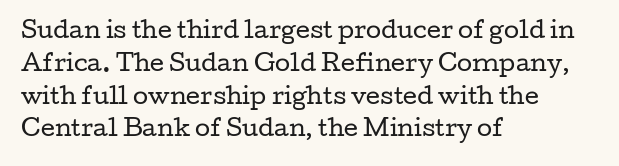
Descender tails drop into unmarked territory. Vertically, the passage feels balanced, rows spaced as you'd expect. The typesetter chose a ragged-right arrangement here. The typography opts for an upright posture over an oblique one. The rendering keeps characters at their native spacing. Stroke mass is kept to a normal reading level or below.
